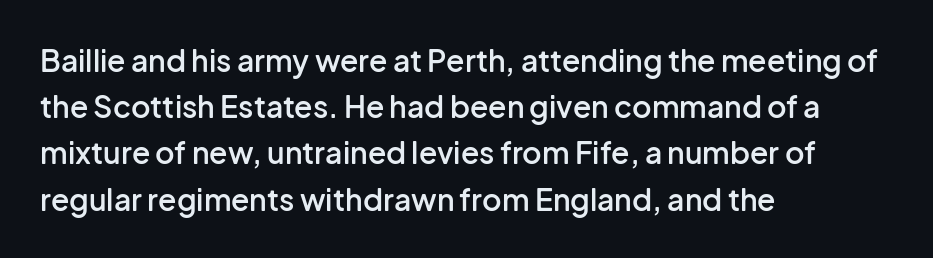
The image shows 30 px semibold sans-serif type, upright; set left-aligned, normal line spacing (1.54x), normal letter spacing, not underlined; low stroke contrast and a medium x-height.
